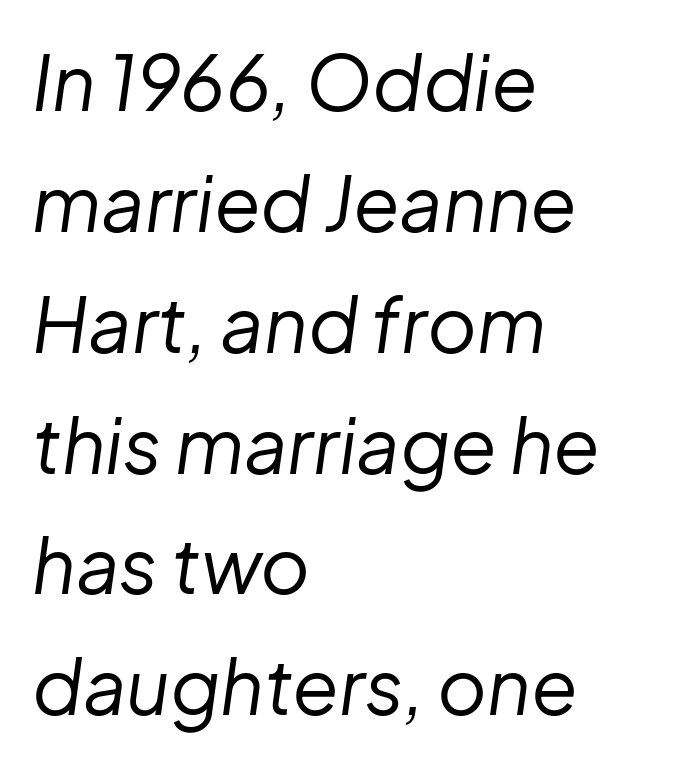
The image shows 76 px regular-weight type, italic (leaning right); set left-aligned, normal line spacing (1.59x), normal letter spacing, not underlined; low stroke contrast and a medium x-height.
